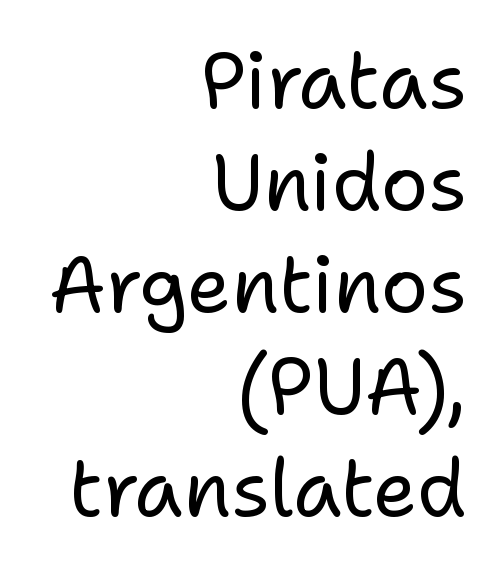
Q: Is the text bold? A: No.
Q: Is the text italic (slanted)? A: No, it is upright.
Q: Is the typeface a serif or a sans-serif typeface? A: Sans-serif.
Q: Is the text underlined? A: No.
Q: How is the paragraph aligned? A: Right-aligned.
Q: Is the spacing between letters normal or unusually wide? A: Normal.
Q: Is the spacing between lines tight, normal or loose? A: Normal.
Q: Width (condensed, normal, or wide)? A: Normal.
Q: Stroke contrast? A: Low.
Q: x-height? A: Medium.
Q: Monospaced? A: No.
